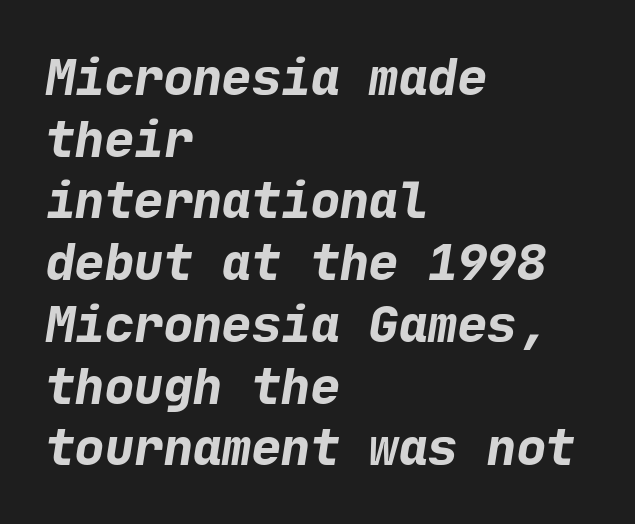
{"serif": "no", "bold": "yes", "weight": "bold", "width": "normal", "stroke_contrast": "low", "x_height": "medium", "underline": "no", "align": "left", "line_spacing": "normal", "line_spacing_ratio": 1.26, "letter_spacing": "normal", "letter_spacing_em": 0.0, "glyph_px": 49}
